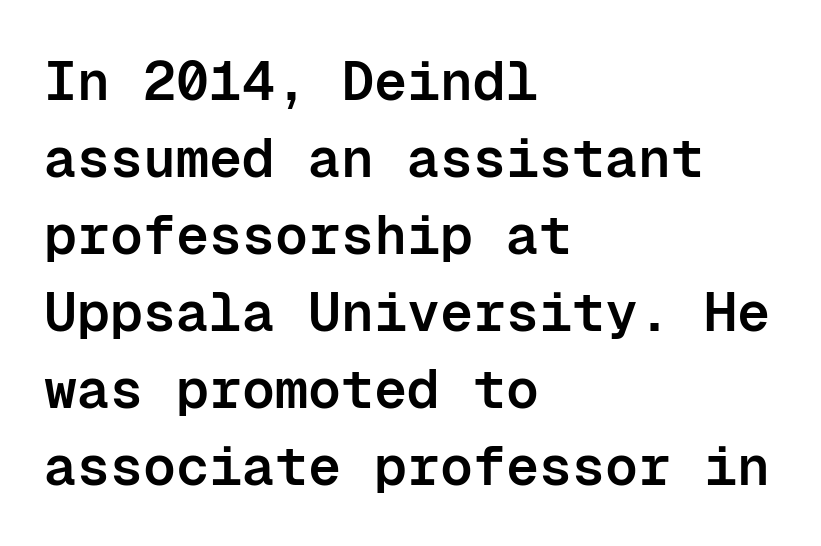
Does the leading feel generous? No, just average. This is the in-between weight designers call semibold or demi. Characters remain perfectly vertical along every line. Default kerning and tracking; the words read as compact shapes. A student would call this left alignment; a typographer would say flush left, rag right. You could count columns in this text — the font is strictly monospaced.
